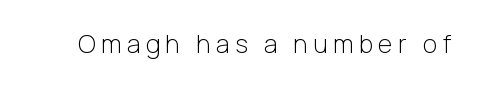
{"italic": "no", "bold": "no", "underline": "no", "letter_spacing": "wide", "letter_spacing_em": 0.22, "glyph_px": 25}
